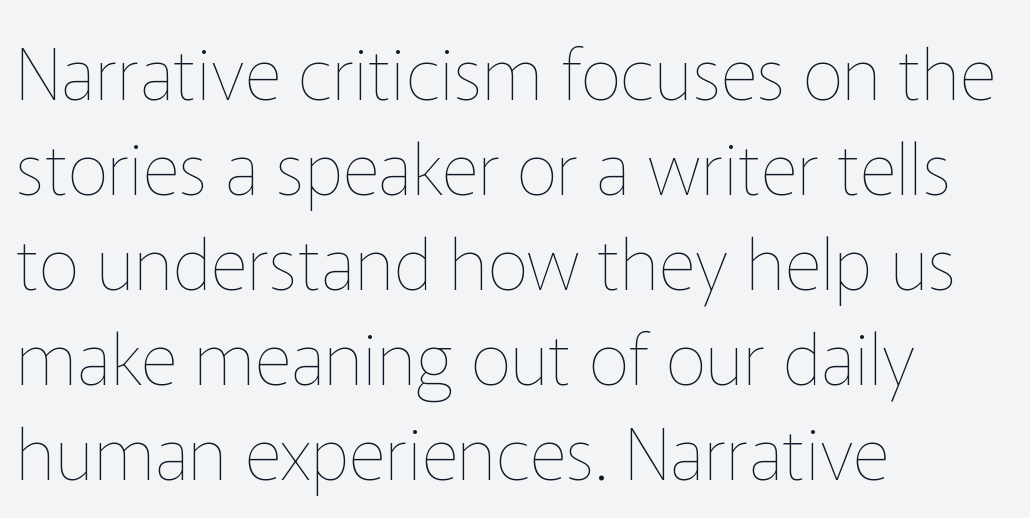
The image shows 72 px thin type, upright; set left-aligned, normal line spacing (1.32x), normal letter spacing, not underlined; low stroke contrast and a medium x-height.
